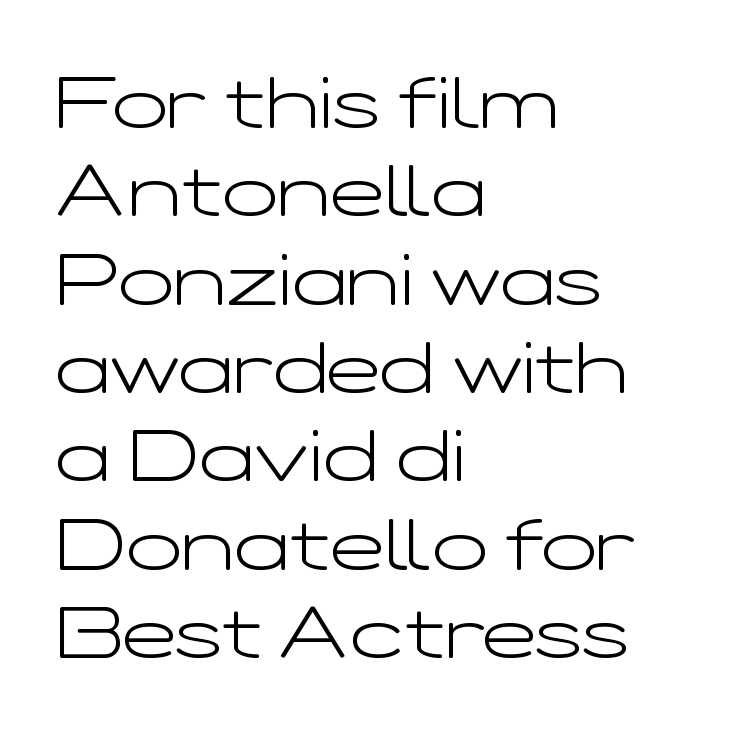
{"serif": "no", "italic": "no", "bold": "no", "weight": "light", "width": "wide", "stroke_contrast": "low", "x_height": "medium", "monospaced": "no", "underline": "no", "align": "left", "line_spacing_ratio": 1.21, "letter_spacing": "normal", "letter_spacing_em": 0.0, "glyph_px": 73}
